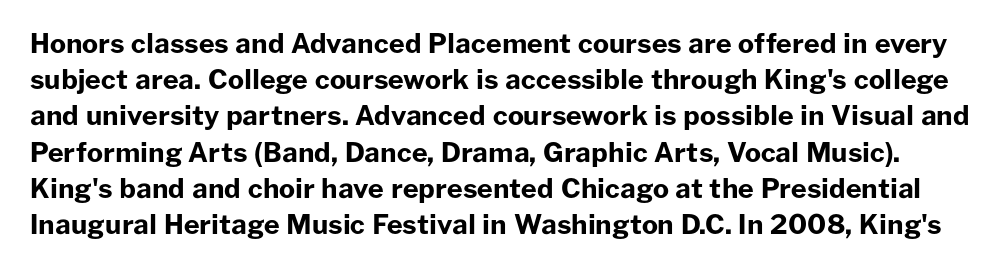
The axis of the letterforms is exactly vertical. Words float on clear page, feet unadorned. The space between consecutive lines is moderate. Caption: bold face, heavy strokes. Inter-character spacing is left at the font's built-in metrics.
